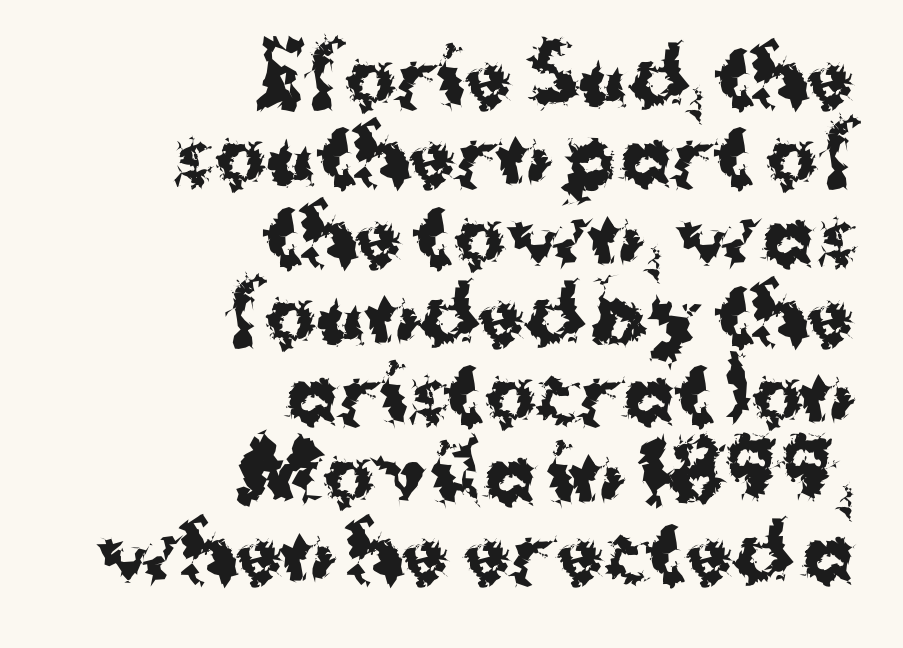
The image shows 77 px bold sans-serif type, upright; set right-aligned, tight line spacing (1.03x), normal letter spacing, not underlined; medium stroke contrast and a medium x-height.
